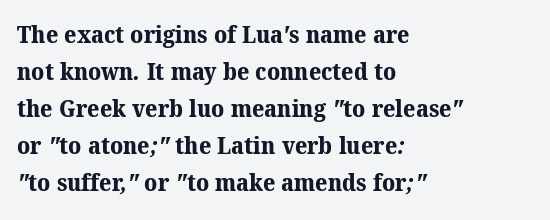
{"bold": "yes", "underline": "no", "align": "left", "line_spacing": "normal", "line_spacing_ratio": 1.54, "letter_spacing": "normal", "letter_spacing_em": 0.0, "glyph_px": 24}
